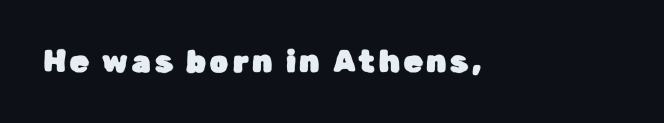
{"serif": "no", "italic": "no", "width": "normal", "stroke_contrast": "low", "x_height": "medium", "monospaced": "no", "underline": "no", "glyph_px": 30}
